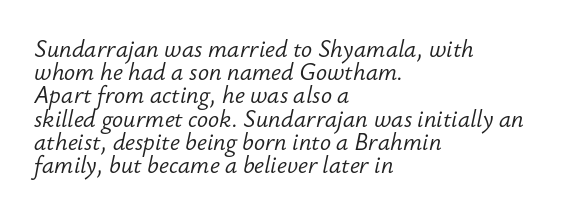
The image shows 23 px text type, italic (leaning right); set left-aligned, tight line spacing (1.01x), normal letter spacing, not underlined.
